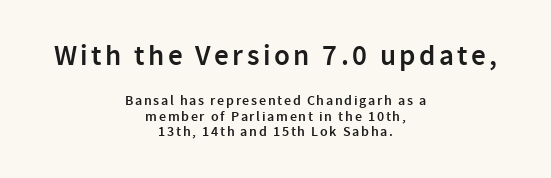
Do the characters align in a grid? No, the font is proportional. The face used here appears at its bigger size in the upper chunk. The typesetter chose a symmetrical, centered arrangement here. Baseline-to-baseline distance is barely more than the letter height. The typography opts for an upright posture over an oblique one.
